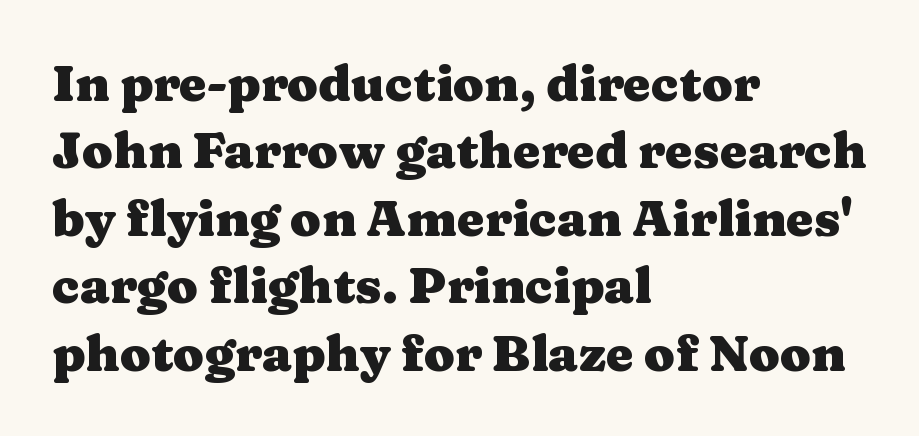
The image shows 50 px heavy, wide serif type, upright; set left-aligned, normal line spacing (1.35x), normal letter spacing, not underlined; medium stroke contrast and a medium x-height.
